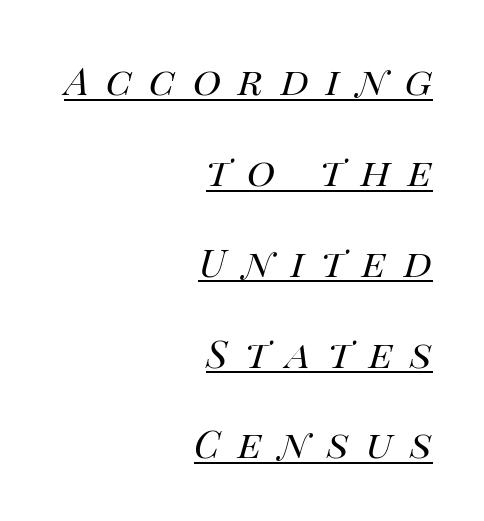
Q: Is the text bold? A: No.
Q: Is the text italic (slanted)? A: Yes, it leans right by about 14 degrees.
Q: Is the text underlined? A: Yes.
Q: How is the paragraph aligned? A: Right-aligned.
Q: Is the spacing between letters normal or unusually wide? A: Unusually wide.
Q: Is the spacing between lines tight, normal or loose? A: Loose.
Q: Width (condensed, normal, or wide)? A: Normal.
Q: Stroke contrast? A: High.
Q: x-height? A: Large.
Q: Monospaced? A: No.
